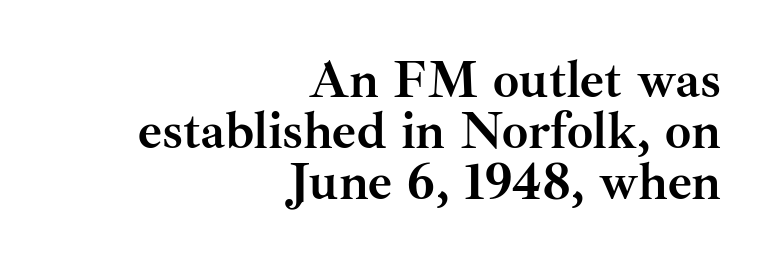
Q: Is the text bold? A: Yes.
Q: Is the text italic (slanted)? A: No, it is upright.
Q: Is the typeface a serif or a sans-serif typeface? A: Serif.
Q: Is the text underlined? A: No.
Q: How is the paragraph aligned? A: Right-aligned.
Q: Is the spacing between letters normal or unusually wide? A: Normal.
Q: Is the spacing between lines tight, normal or loose? A: Tight.
Q: Width (condensed, normal, or wide)? A: Normal.
Q: Stroke contrast? A: Medium.
Q: x-height? A: Small.
Q: Monospaced? A: No.
